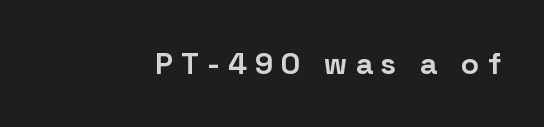
The area under the type is left untouched. Quick note: not italic, upright. These lines have a slow, spaced-out rhythm from letter to letter. On the weight axis this lands at bold, roughly 700. Letterform terminals end flat and unadorned throughout the passage. The face used here is proportionally spaced, like ordinary book or web type.
